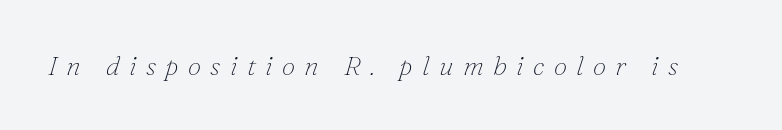
Q: Is the text bold? A: No.
Q: Is the text italic (slanted)? A: Yes, it leans right by about 16 degrees.
Q: Is the text underlined? A: No.
Q: Is the spacing between letters normal or unusually wide? A: Unusually wide.
